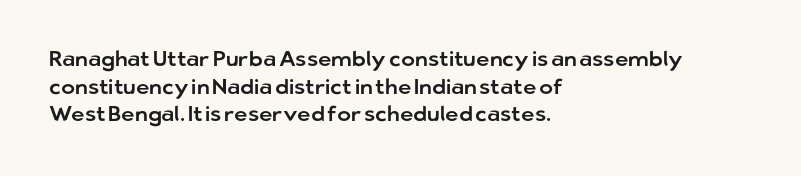
Every character sits straight up, as roman type does. Decoration check: the copy has no underline. A normal amount of white space separates one row of letters from the next. The passage shown has conventional tracking throughout.
